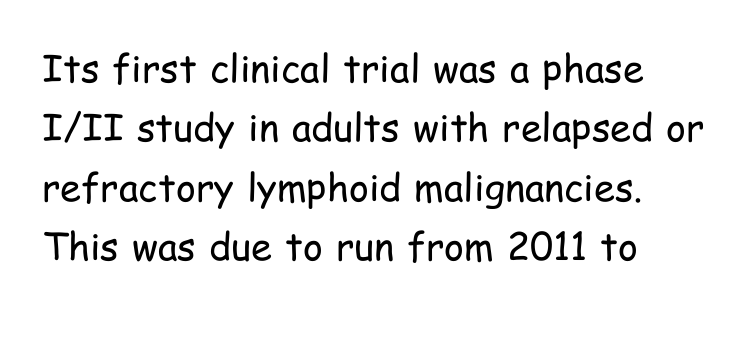
{"serif": "no", "italic": "no", "bold": "no", "weight": "regular", "width": "condensed", "stroke_contrast": "low", "x_height": "medium", "monospaced": "no", "underline": "no", "align": "left", "line_spacing": "normal", "line_spacing_ratio": 1.56, "letter_spacing": "normal", "letter_spacing_em": 0.0, "glyph_px": 38}
